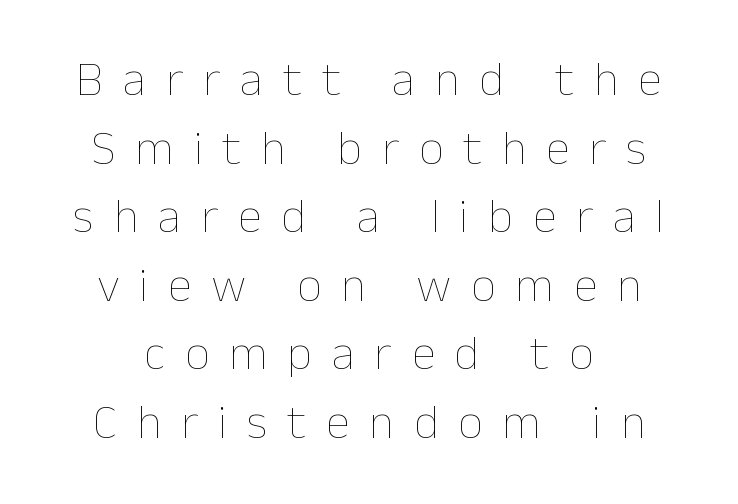
{"italic": "no", "bold": "no", "weight": "thin", "width": "normal", "stroke_contrast": "low", "x_height": "medium", "monospaced": "no", "underline": "no", "align": "center", "line_spacing": "normal", "line_spacing_ratio": 1.4, "letter_spacing": "wide", "letter_spacing_em": 0.4, "glyph_px": 49}
